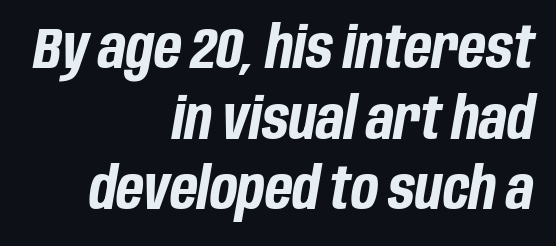
The image shows 57 px bold, condensed type, italic (leaning right); set right-aligned, line spacing 1.24x, normal letter spacing, not underlined; low stroke contrast and a large x-height.
